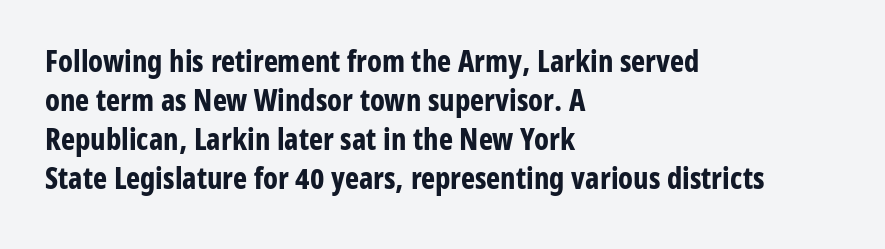
Q: Is the text bold? A: Yes.
Q: Is the text italic (slanted)? A: No, it is upright.
Q: Is the typeface a serif or a sans-serif typeface? A: Sans-serif.
Q: Is the text underlined? A: No.
Q: How is the paragraph aligned? A: Left-aligned.
Q: Is the spacing between letters normal or unusually wide? A: Normal.
Q: Is the spacing between lines tight, normal or loose? A: Normal.
Q: Width (condensed, normal, or wide)? A: Condensed.
Q: Stroke contrast? A: Low.
Q: x-height? A: Medium.
Q: Monospaced? A: No.
